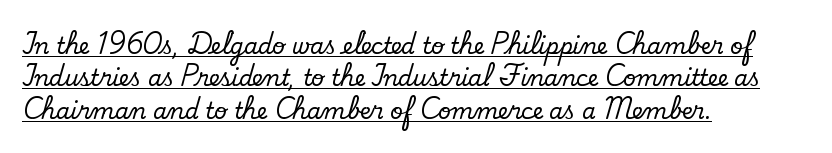
Q: Is the text italic (slanted)? A: Yes.
Q: Is the text underlined? A: Yes.
Q: How is the paragraph aligned? A: Left-aligned.
Q: Is the spacing between letters normal or unusually wide? A: Normal.
Q: Is the spacing between lines tight, normal or loose? A: Normal.
